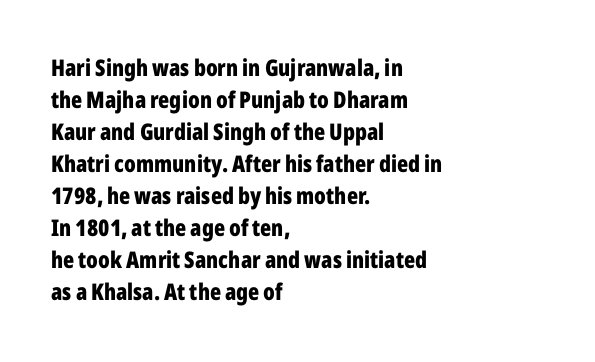
The image shows 23 px bold type, upright; set left-aligned, normal line spacing (1.39x), normal letter spacing, not underlined.
